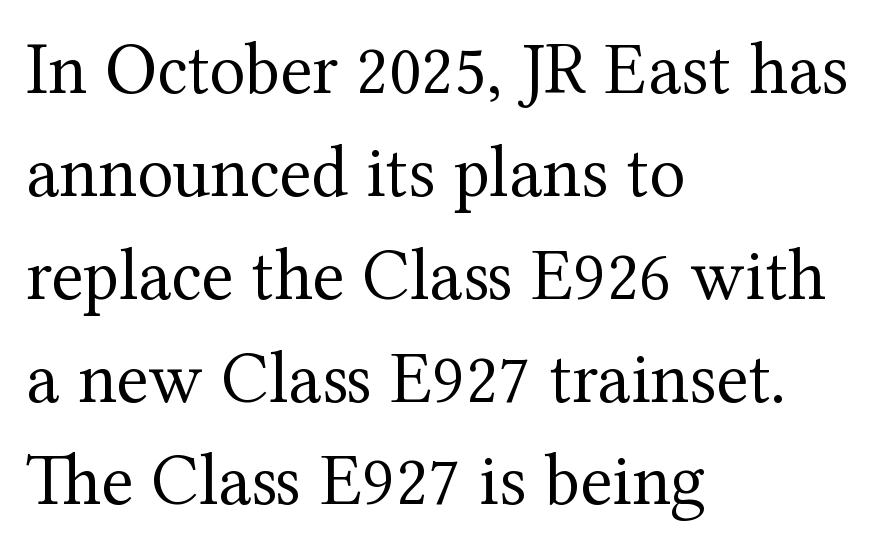
{"serif": "yes", "italic": "no", "bold": "no", "weight": "regular", "width": "normal", "stroke_contrast": "medium", "x_height": "medium", "monospaced": "no", "underline": "no", "align": "left", "line_spacing": "normal", "line_spacing_ratio": 1.39, "letter_spacing": "normal", "letter_spacing_em": 0.0, "glyph_px": 74}
